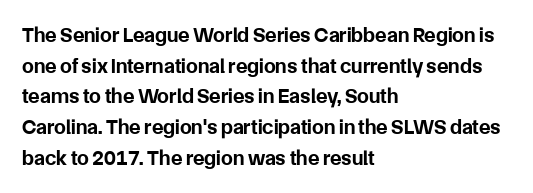
Glyph-to-glyph distance matches everyday printed text. If you drew a line through each stem, it would be perfectly vertical. Horizontal bands of white between lines are of average thickness. Type without underlining. The glyphs have the mass of a bold cut.
